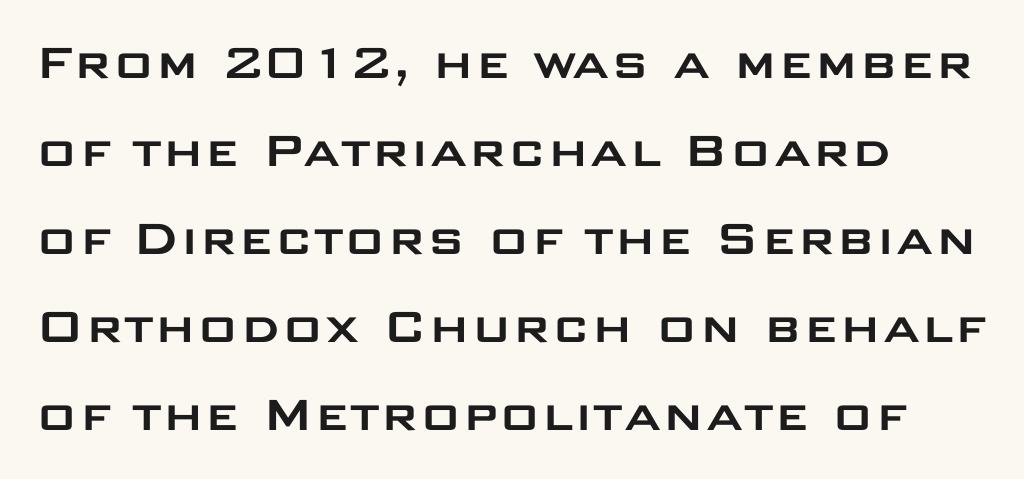
The image shows 56 px wide sans-serif type, upright; set left-aligned, normal line spacing (1.57x), normal letter spacing, not underlined; low stroke contrast and a large x-height.
